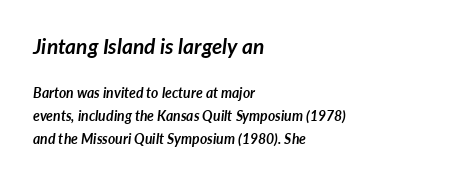
If you drew a line through each stem, it would be angled. Typeset ragged right — the left edge is the straight one. Does the bottom block carry the larger type? No, the top block does. Regular leading. Chunky letters — that's bold for sure. This rendering leaves character spacing at its baseline value.
